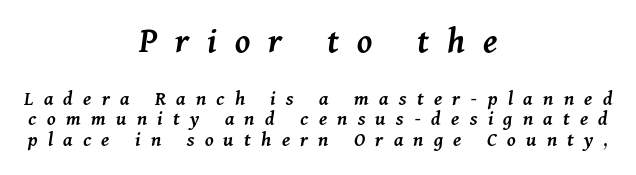
{"italic": "yes", "lean": "right", "slant_degrees": 11, "bold": "semi", "weight": "semibold", "width": "normal", "stroke_contrast": "medium", "x_height": "medium", "monospaced": "no", "underline": "no", "align": "center", "line_spacing": "tight", "line_spacing_ratio": 0.98, "letter_spacing": "wide", "letter_spacing_em": 0.49, "larger_block": "first", "size_ratio": 1.76, "glyph_px": 37}
